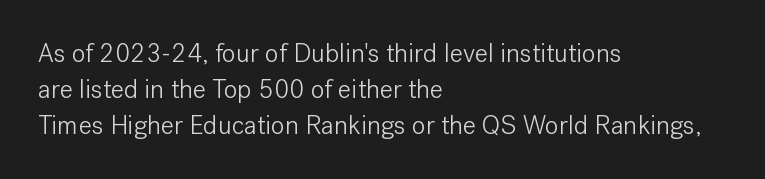
The characters are drawn with everyday or finer stroke widths. Line beginnings align vertically; line endings do not. Rule under the text: the space is simply empty. Words appear dense and cohesive because spacing is normal. Whoever set this chose a conventional vertical rhythm. Rendered with straight, roman letterforms.
